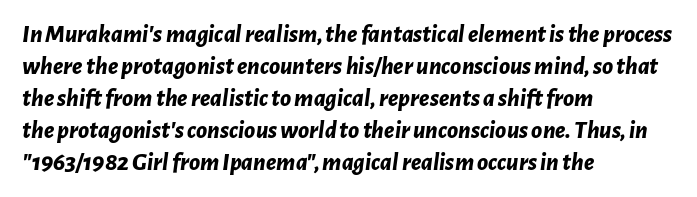
Q: Is the text bold? A: Yes.
Q: Is the text italic (slanted)? A: Yes, it leans right by about 7 degrees.
Q: Is the text underlined? A: No.
Q: How is the paragraph aligned? A: Left-aligned.
Q: Is the spacing between letters normal or unusually wide? A: Normal.
Q: Is the spacing between lines tight, normal or loose? A: Normal.
